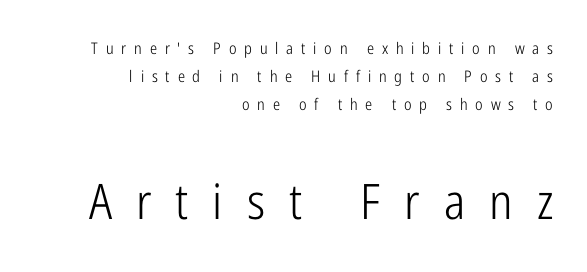
{"serif": "no", "italic": "no", "bold": "no", "weight": "light", "width": "condensed", "stroke_contrast": "low", "x_height": "medium", "monospaced": "no", "underline": "no", "align": "right", "line_spacing_ratio": 1.75, "letter_spacing": "wide", "letter_spacing_em": 0.49, "larger_block": "second", "size_ratio": 3.06, "glyph_px": 49}
